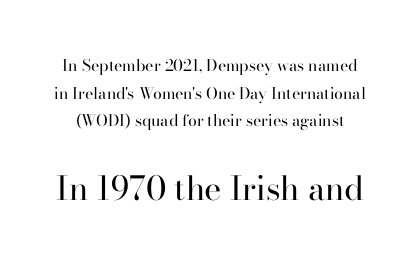
The image shows 33 px regular-weight serif type, upright; set line spacing 1.73x, normal letter spacing, not underlined; the second (bottom) block is 2.06x larger; high stroke contrast and a small x-height.
